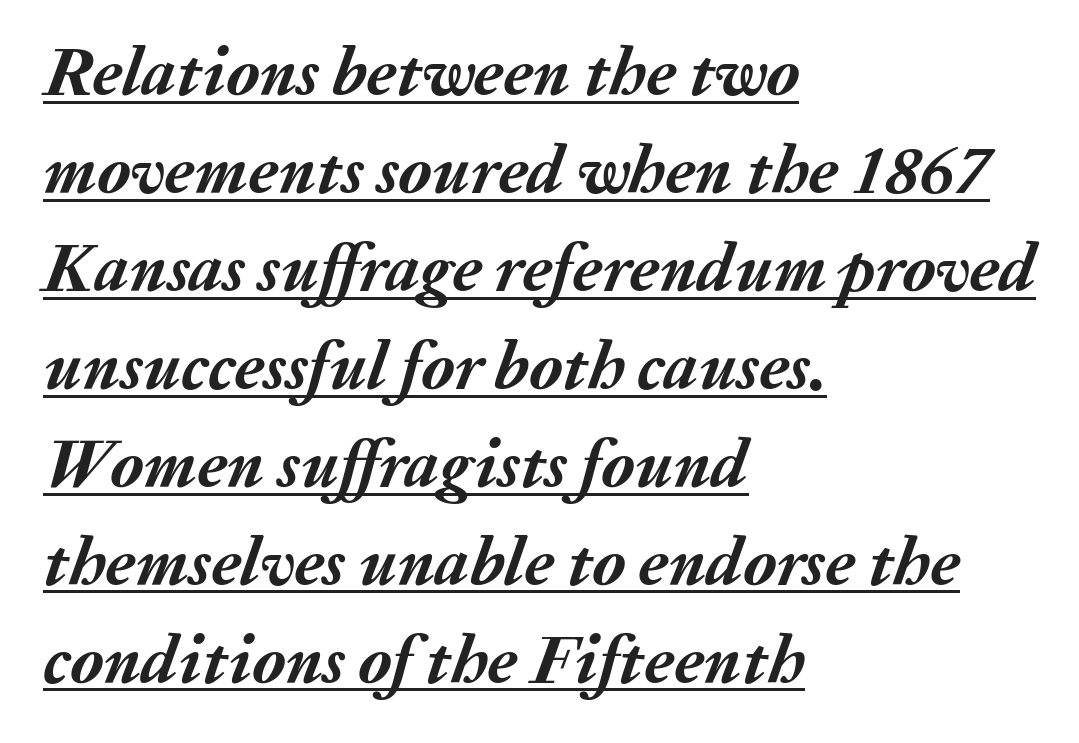
Q: Is the text bold? A: Yes.
Q: Is the text italic (slanted)? A: Yes, it leans right by about 20 degrees.
Q: Is the text underlined? A: Yes.
Q: How is the paragraph aligned? A: Left-aligned.
Q: Is the spacing between letters normal or unusually wide? A: Normal.
Q: Is the spacing between lines tight, normal or loose? A: Normal.
Q: Width (condensed, normal, or wide)? A: Normal.
Q: Stroke contrast? A: Medium.
Q: x-height? A: Medium.
Q: Monospaced? A: No.
